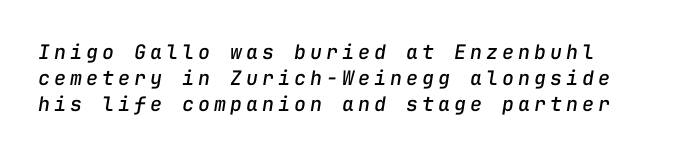
The image shows 20 px text type, italic (leaning right); set normal line spacing (1.29x), unusually wide letter spacing (+0.2 em), not underlined.
